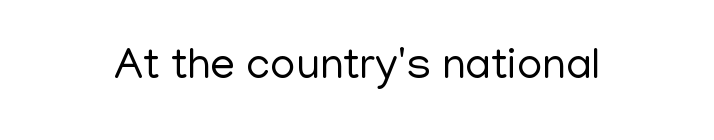
A roman cut, with each character standing at attention. Spacing between characters is what you'd get straight out of the box. A typesetter would call this proportional, since set widths differ per character. Check where the strokes stop: nothing finishes them off — pure sans.
